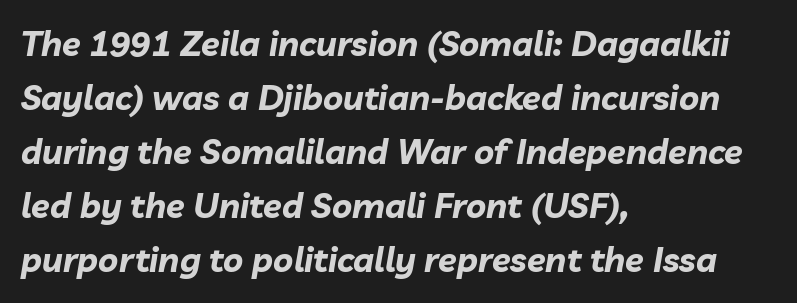
Q: Is the text bold? A: Yes.
Q: Is the text italic (slanted)? A: Yes, it leans right by about 10 degrees.
Q: Is the text underlined? A: No.
Q: How is the paragraph aligned? A: Left-aligned.
Q: Is the spacing between letters normal or unusually wide? A: Normal.
Q: Is the spacing between lines tight, normal or loose? A: Normal.
Q: Width (condensed, normal, or wide)? A: Normal.
Q: Stroke contrast? A: Low.
Q: x-height? A: Medium.
Q: Monospaced? A: No.
